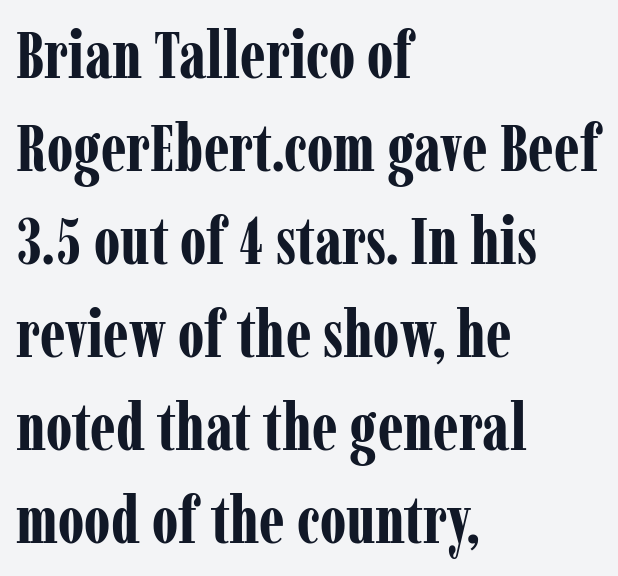
Q: Is the text bold? A: Yes.
Q: Is the text italic (slanted)? A: No, it is upright.
Q: Is the typeface a serif or a sans-serif typeface? A: Serif.
Q: Is the text underlined? A: No.
Q: How is the paragraph aligned? A: Left-aligned.
Q: Is the spacing between letters normal or unusually wide? A: Normal.
Q: Is the spacing between lines tight, normal or loose? A: Normal.
Q: Width (condensed, normal, or wide)? A: Condensed.
Q: Stroke contrast? A: Low.
Q: x-height? A: Medium.
Q: Monospaced? A: No.
